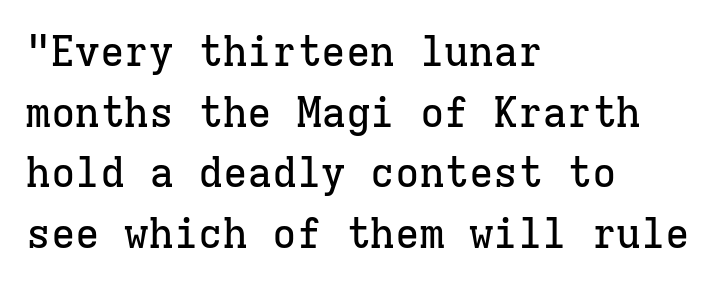
{"serif": "yes", "italic": "no", "width": "normal", "stroke_contrast": "low", "x_height": "medium", "monospaced": "yes", "underline": "no", "align": "left", "line_spacing": "normal", "line_spacing_ratio": 1.48, "letter_spacing": "normal", "letter_spacing_em": 0.0, "glyph_px": 41}
